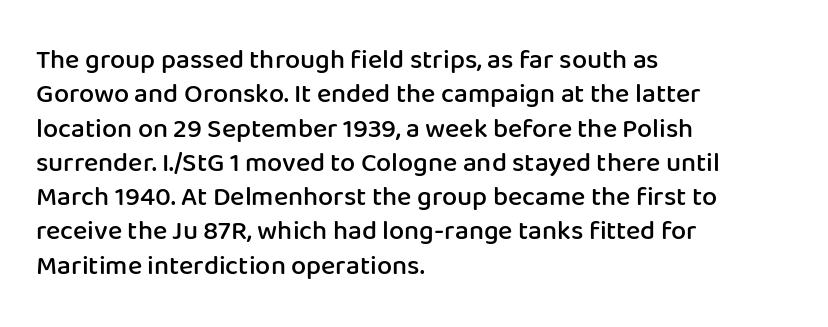
{"italic": "no", "bold": "semi", "underline": "no", "align": "left", "line_spacing": "normal", "line_spacing_ratio": 1.27, "letter_spacing": "normal", "letter_spacing_em": 0.0, "glyph_px": 27}
